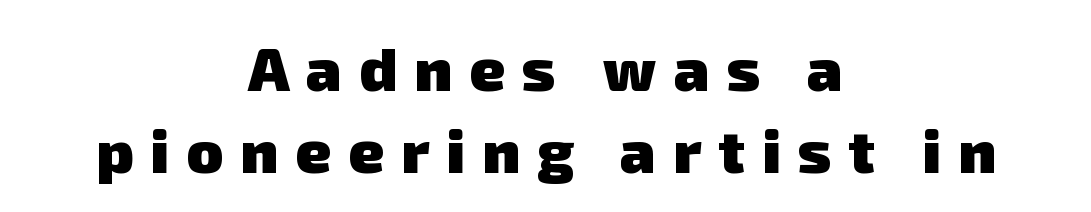
{"serif": "no", "bold": "yes", "weight": "heavy", "width": "normal", "stroke_contrast": "low", "x_height": "medium", "monospaced": "no", "underline": "no", "align": "center", "line_spacing": "normal", "line_spacing_ratio": 1.34, "letter_spacing": "wide", "letter_spacing_em": 0.28, "glyph_px": 61}
